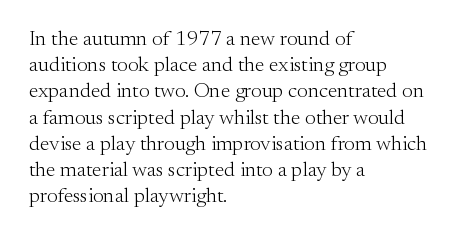
Does extra space separate the letters? No, they use regular spacing. Layout note: lines flush left. The area under the type is left untouched. This reads as an unemphasized weight, regular at the heaviest. This is roman type, the default non-slanted kind. Vertical spacing — default.
